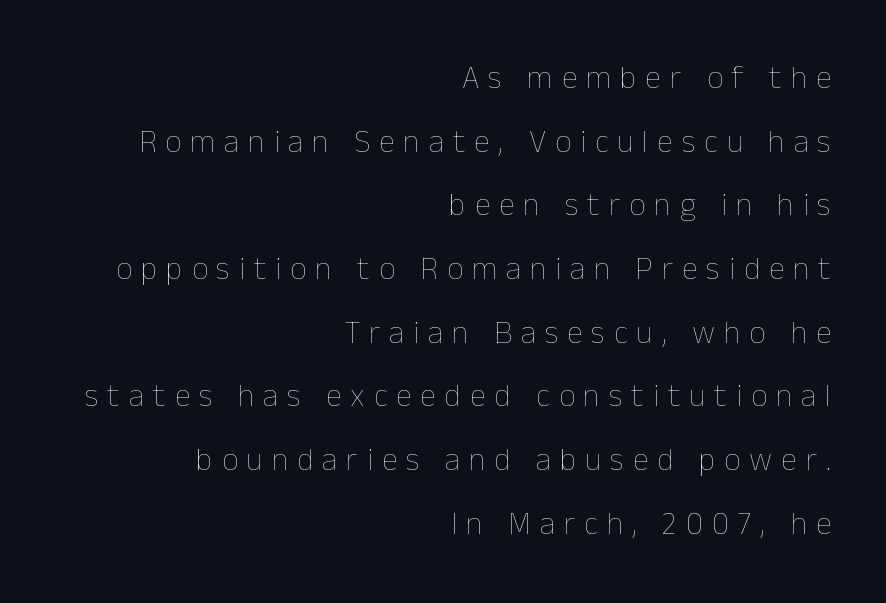
{"italic": "no", "bold": "no", "weight": "thin", "width": "normal", "stroke_contrast": "low", "x_height": "medium", "monospaced": "no", "underline": "no", "align": "right", "line_spacing": "loose", "line_spacing_ratio": 1.99, "letter_spacing": "wide", "letter_spacing_em": 0.28, "glyph_px": 32}
